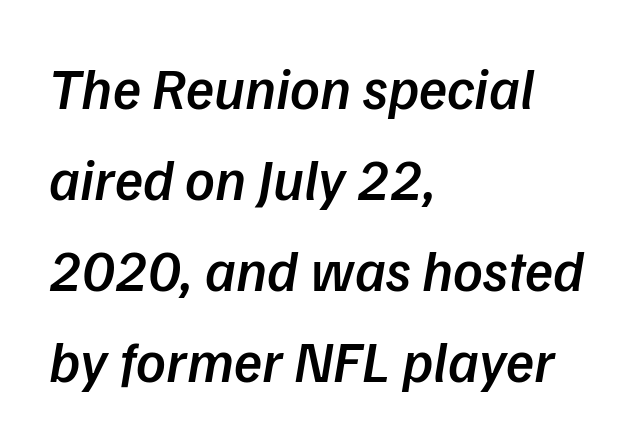
The image shows 58 px semibold type, italic (leaning right); set left-aligned, normal line spacing (1.57x), normal letter spacing, not underlined; low stroke contrast and a medium x-height.
